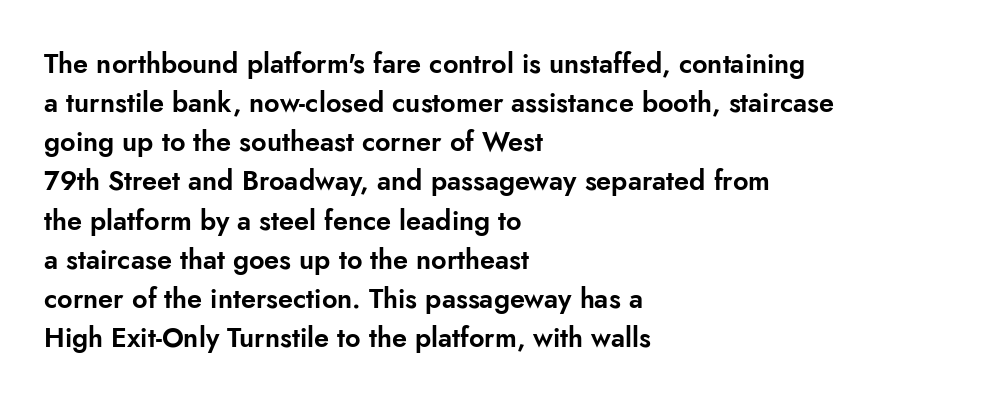
{"italic": "no", "underline": "no", "align": "left", "line_spacing": "normal", "line_spacing_ratio": 1.45, "letter_spacing": "normal", "letter_spacing_em": 0.0, "glyph_px": 27}
